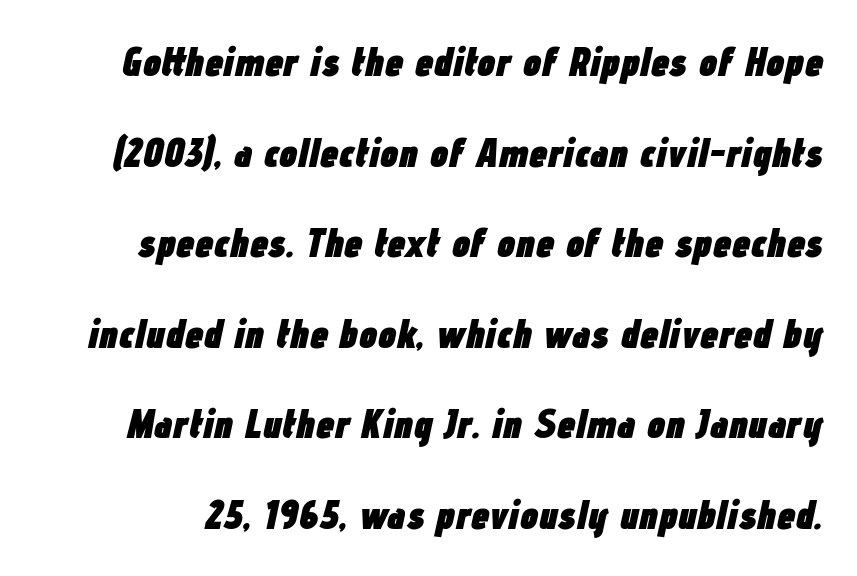
Q: Is the text bold? A: Yes.
Q: Is the text italic (slanted)? A: Yes, it leans right by about 12 degrees.
Q: Is the text underlined? A: No.
Q: Is the spacing between letters normal or unusually wide? A: Normal.
Q: Is the spacing between lines tight, normal or loose? A: Loose.
Q: Width (condensed, normal, or wide)? A: Condensed.
Q: Stroke contrast? A: Low.
Q: x-height? A: Medium.
Q: Monospaced? A: No.
